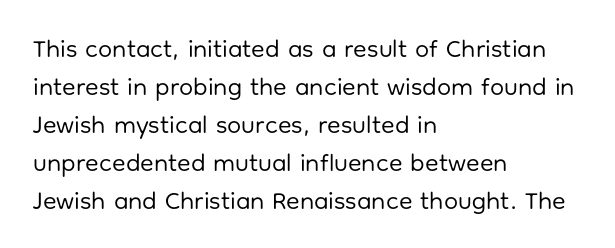
Q: Is the text bold? A: No.
Q: Is the text italic (slanted)? A: No, it is upright.
Q: Is the text underlined? A: No.
Q: How is the paragraph aligned? A: Left-aligned.
Q: Is the spacing between letters normal or unusually wide? A: Normal.
Q: Is the spacing between lines tight, normal or loose? A: Normal.
